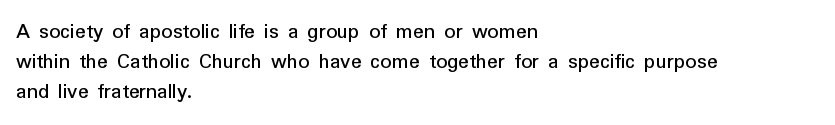
{"italic": "no", "underline": "no", "align": "left", "line_spacing": "normal", "line_spacing_ratio": 1.36, "letter_spacing": "normal", "letter_spacing_em": 0.0, "glyph_px": 22}
